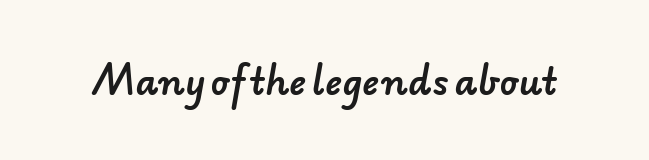
The image shows 36 px sans-serif type; set normal letter spacing, not underlined; low stroke contrast and a small x-height.
